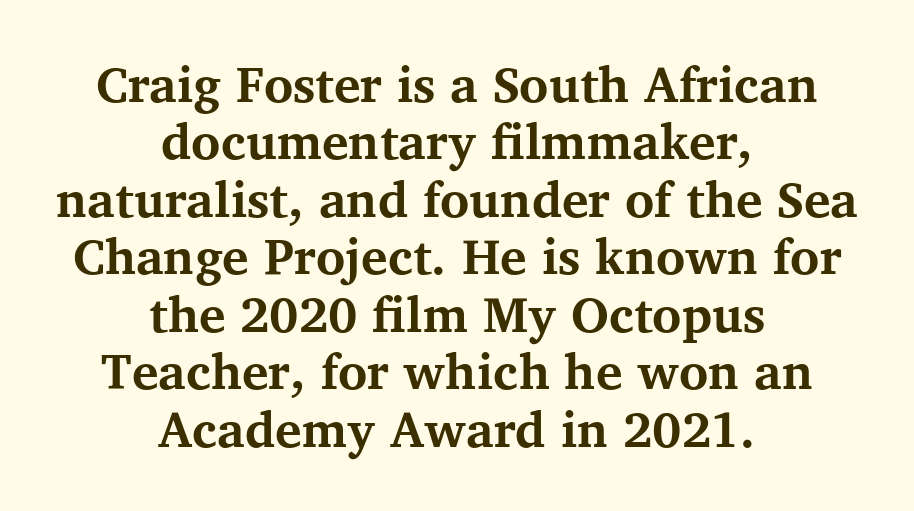
{"serif": "yes", "italic": "no", "bold": "yes", "weight": "bold", "width": "normal", "stroke_contrast": "medium", "x_height": "medium", "monospaced": "no", "underline": "no", "align": "center", "line_spacing": "tight", "line_spacing_ratio": 1.15, "letter_spacing": "normal", "letter_spacing_em": 0.0, "glyph_px": 50}
